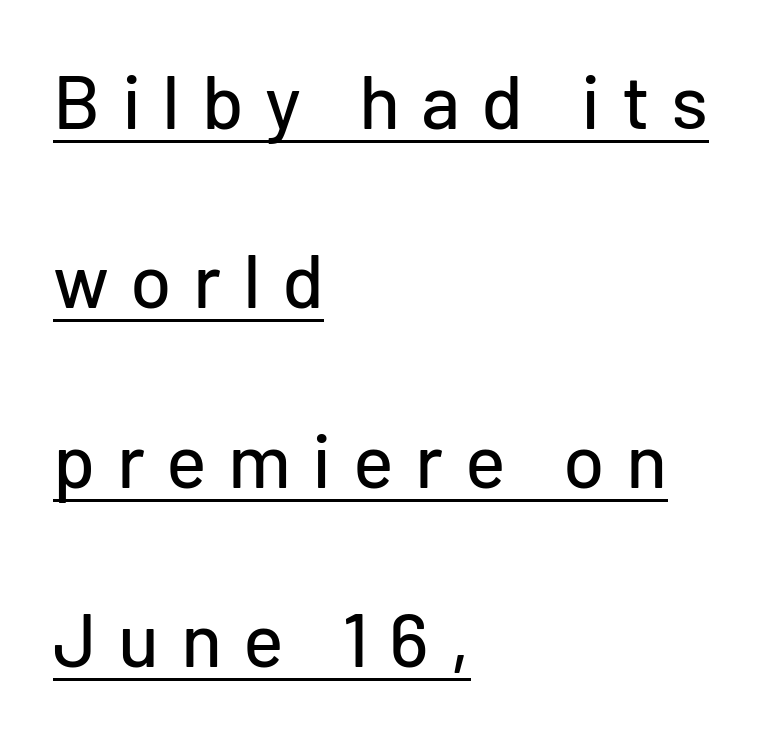
{"serif": "no", "italic": "no", "width": "normal", "stroke_contrast": "low", "x_height": "medium", "monospaced": "no", "underline": "yes", "align": "left", "line_spacing": "loose", "line_spacing_ratio": 2.36, "letter_spacing": "wide", "letter_spacing_em": 0.28, "glyph_px": 76}
